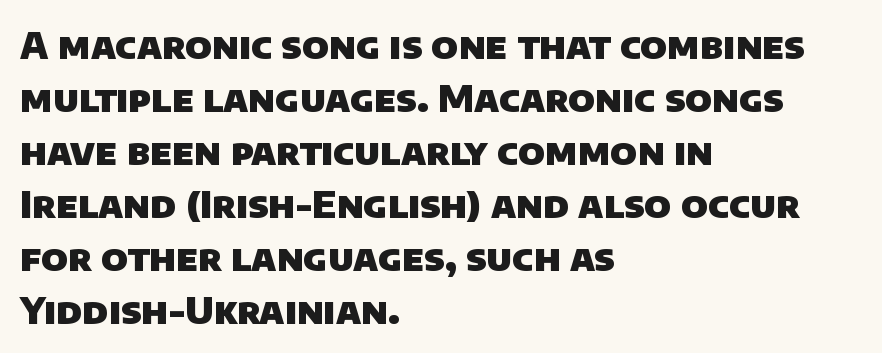
{"serif": "no", "bold": "yes", "weight": "heavy", "width": "normal", "stroke_contrast": "low", "x_height": "large", "monospaced": "no", "underline": "no", "align": "left", "line_spacing": "normal", "line_spacing_ratio": 1.43, "letter_spacing": "normal", "letter_spacing_em": 0.0, "glyph_px": 37}
